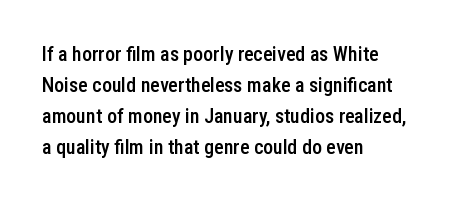
{"italic": "no", "bold": "semi", "underline": "no", "align": "left", "line_spacing": "normal", "line_spacing_ratio": 1.55, "letter_spacing": "normal", "letter_spacing_em": 0.0, "glyph_px": 20}
